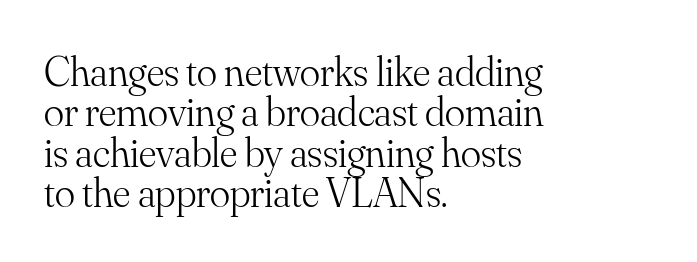
Q: Is the text bold? A: No.
Q: Is the text italic (slanted)? A: No, it is upright.
Q: Is the typeface a serif or a sans-serif typeface? A: Serif.
Q: Is the text underlined? A: No.
Q: How is the paragraph aligned? A: Left-aligned.
Q: Is the spacing between letters normal or unusually wide? A: Normal.
Q: Is the spacing between lines tight, normal or loose? A: Tight.
Q: Width (condensed, normal, or wide)? A: Normal.
Q: Stroke contrast? A: Medium.
Q: x-height? A: Small.
Q: Monospaced? A: No.
